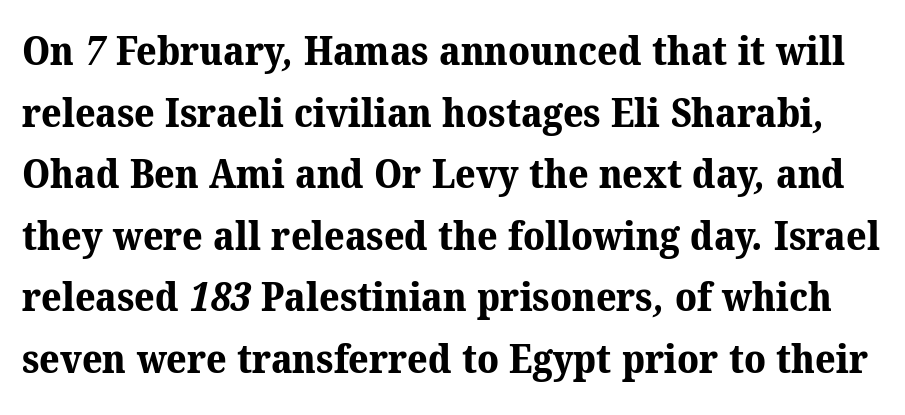
Q: Is the text bold? A: Yes.
Q: Is the typeface a serif or a sans-serif typeface? A: Serif.
Q: Is the text underlined? A: No.
Q: Is the spacing between letters normal or unusually wide? A: Normal.
Q: Is the spacing between lines tight, normal or loose? A: Normal.
Q: Width (condensed, normal, or wide)? A: Normal.
Q: Stroke contrast? A: Medium.
Q: x-height? A: Medium.
Q: Monospaced? A: No.
